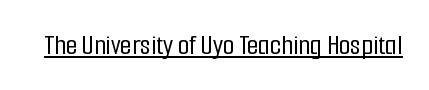
The image shows 30 px condensed sans-serif type, upright; set normal letter spacing, underlined; low stroke contrast and a medium x-height.
